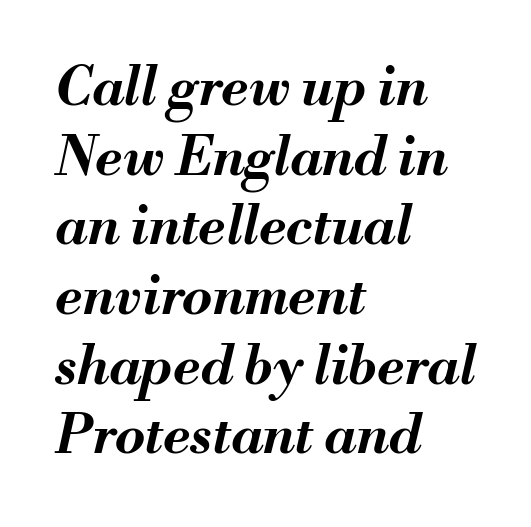
Is this a fixed-width face? No — the glyphs have proportional, varying widths. How are the letters spaced? Ordinarily, with no added tracking. Clear beneath every line of the passage. The letters are bold, with thick, heavy strokes. The rendering anchors every line to the left-hand side.
